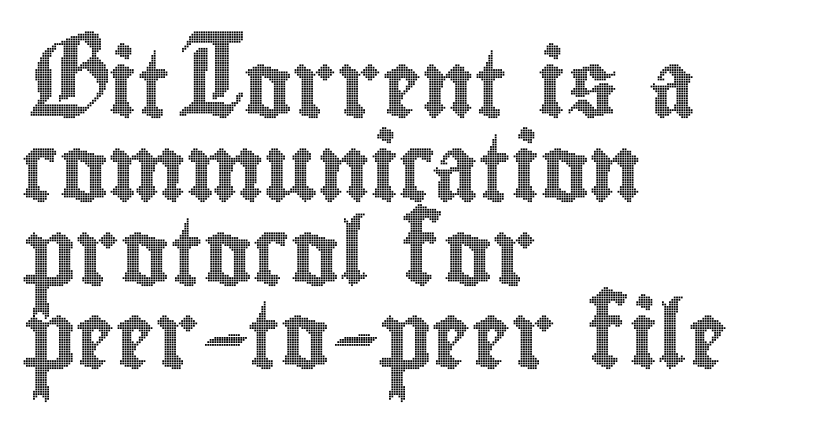
Line spacing here is normal. The letters advance in unequal steps, a hallmark of proportional type. If you drew a ruler down the left edge, every line would touch it. Posture: vertical. Just letters on the line, the space beneath them empty.
